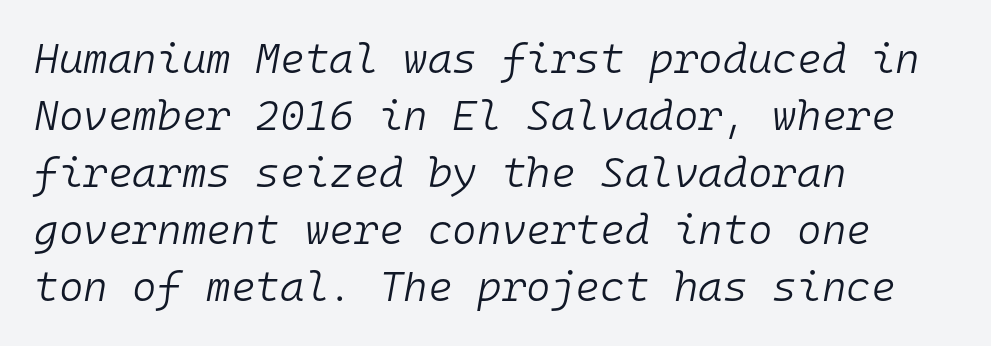
The image shows 42 px light type, italic (leaning right), monospaced; set left-aligned, normal line spacing (1.36x), normal letter spacing, not underlined; low stroke contrast and a medium x-height.
